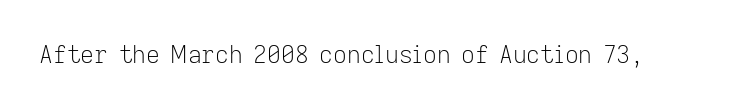
Q: Is the text bold? A: No.
Q: Is the text italic (slanted)? A: No, it is upright.
Q: Is the text underlined? A: No.
Q: Is the spacing between letters normal or unusually wide? A: Normal.
